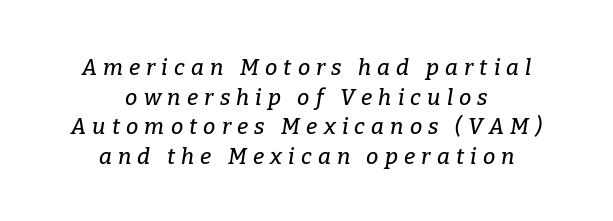
{"italic": "yes", "lean": "right", "slant_degrees": 9, "underline": "no", "align": "center", "line_spacing": "normal", "line_spacing_ratio": 1.35, "letter_spacing": "wide", "letter_spacing_em": 0.28, "glyph_px": 22}
